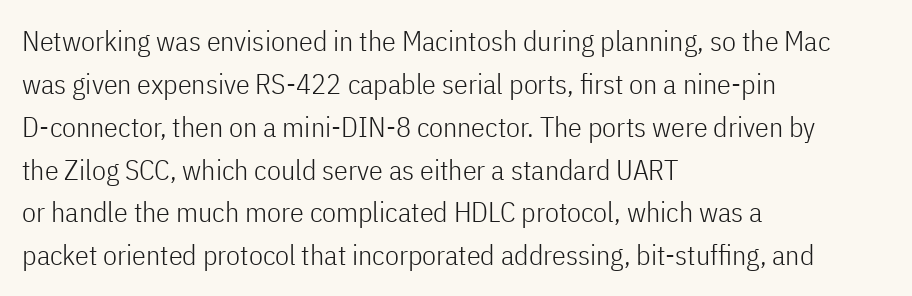
Q: Is the text bold? A: No.
Q: Is the text italic (slanted)? A: No, it is upright.
Q: Is the typeface a serif or a sans-serif typeface? A: Sans-serif.
Q: Is the text underlined? A: No.
Q: How is the paragraph aligned? A: Left-aligned.
Q: Is the spacing between letters normal or unusually wide? A: Normal.
Q: Is the spacing between lines tight, normal or loose? A: Normal.
Q: Width (condensed, normal, or wide)? A: Condensed.
Q: Stroke contrast? A: Low.
Q: x-height? A: Medium.
Q: Monospaced? A: No.
